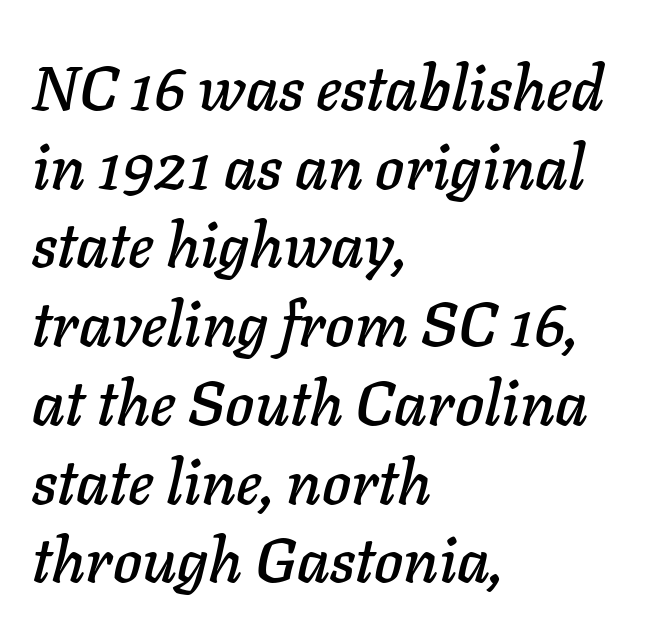
Leading: standard. The setting favours the left margin, as ordinary paragraphs usually do. Proportional: the letters do not fall into vertical columns. The string is rendered with underlining switched off. The passage shown has conventional tracking throughout.
